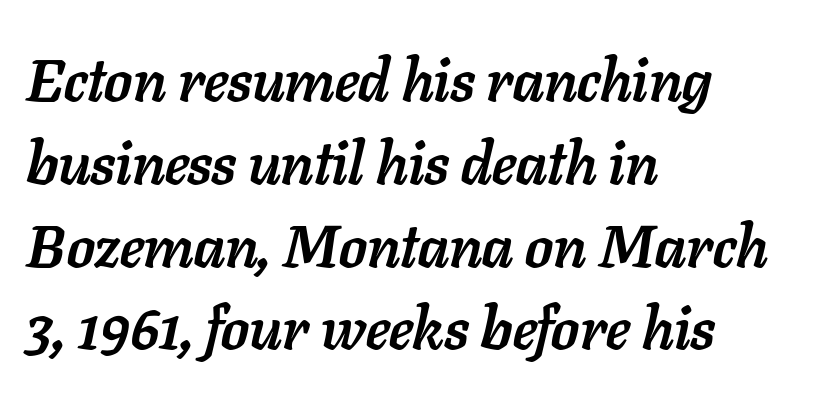
{"italic": "yes", "lean": "right", "slant_degrees": 11, "bold": "yes", "weight": "semibold", "width": "normal", "stroke_contrast": "low", "x_height": "medium", "monospaced": "no", "underline": "no", "align": "left", "line_spacing": "normal", "line_spacing_ratio": 1.38, "letter_spacing": "normal", "letter_spacing_em": 0.0, "glyph_px": 60}
